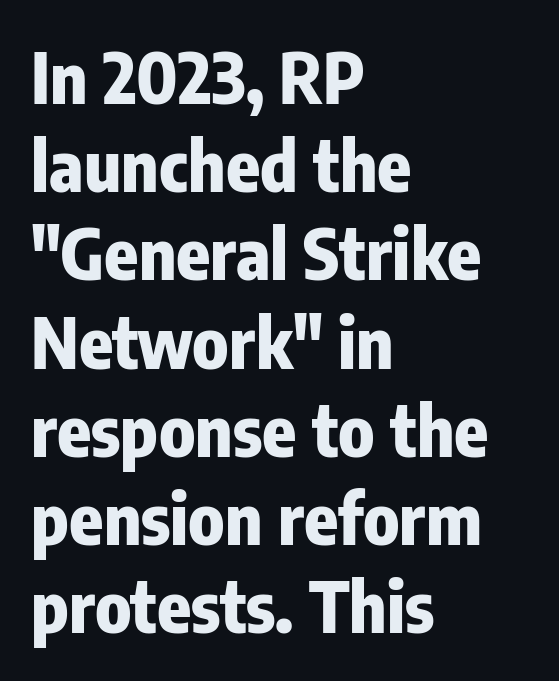
{"serif": "no", "italic": "no", "bold": "yes", "weight": "heavy", "width": "condensed", "stroke_contrast": "low", "x_height": "medium", "monospaced": "no", "underline": "no", "align": "left", "line_spacing": "normal", "line_spacing_ratio": 1.26, "letter_spacing": "normal", "letter_spacing_em": 0.0, "glyph_px": 70}
